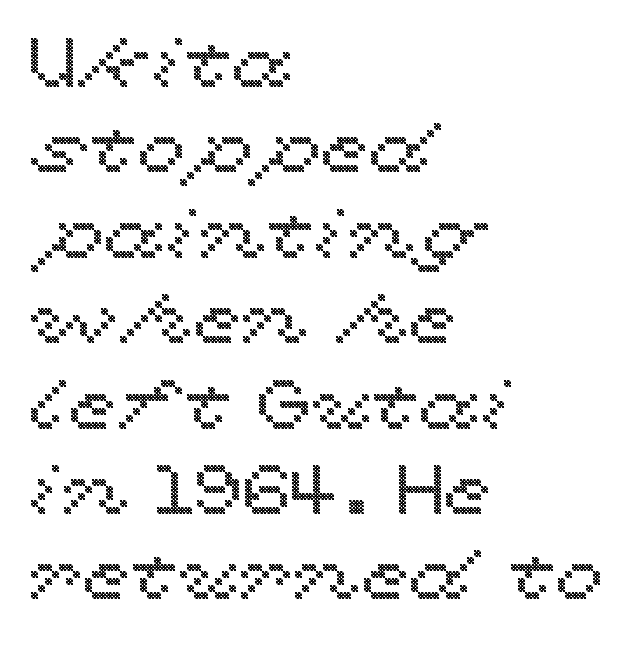
The face used here is proportionally spaced, like ordinary book or web type. This rendering features lettering with no underline. This sample uses plain, unmodified letter spacing. These lines stack with their left ends in a neat column.
